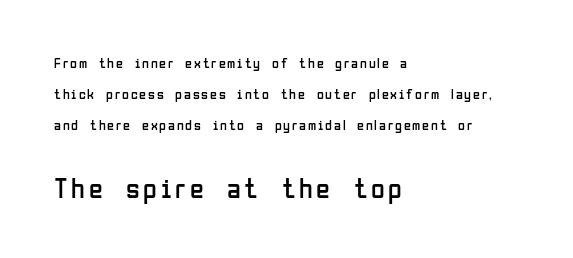
{"serif": "no", "italic": "no", "bold": "no", "weight": "regular", "width": "condensed", "stroke_contrast": "low", "x_height": "medium", "monospaced": "no", "underline": "no", "align": "left", "line_spacing": "loose", "line_spacing_ratio": 2.22, "larger_block": "second", "size_ratio": 2.0, "glyph_px": 28}
